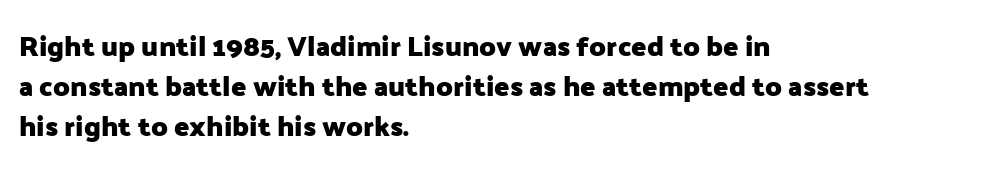
Q: Is the text bold? A: Yes.
Q: Is the text italic (slanted)? A: No, it is upright.
Q: Is the typeface a serif or a sans-serif typeface? A: Sans-serif.
Q: Is the text underlined? A: No.
Q: How is the paragraph aligned? A: Left-aligned.
Q: Is the spacing between letters normal or unusually wide? A: Normal.
Q: Is the spacing between lines tight, normal or loose? A: Normal.
Q: Width (condensed, normal, or wide)? A: Normal.
Q: Stroke contrast? A: Low.
Q: x-height? A: Medium.
Q: Monospaced? A: No.
